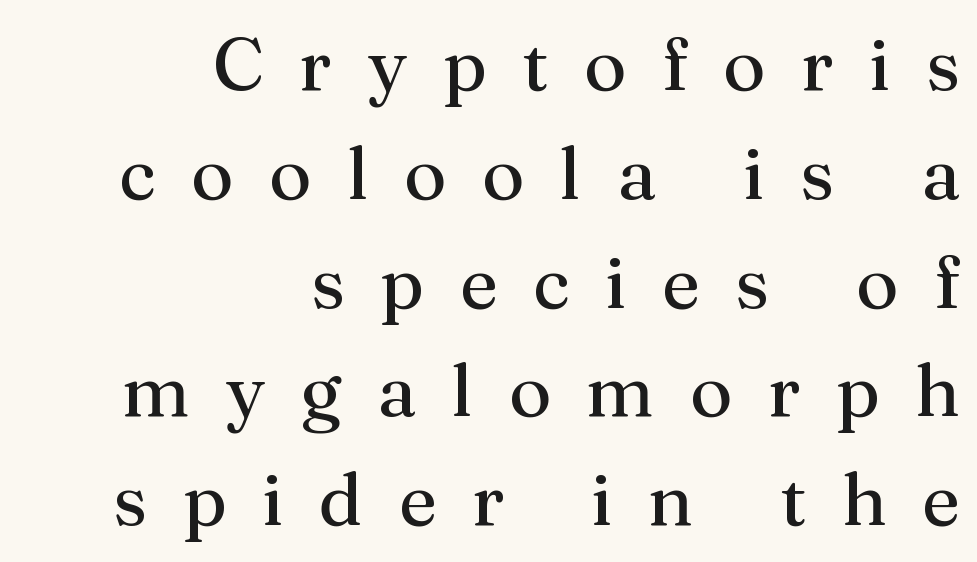
Proportional: the letters do not fall into vertical columns. The passage shown has open, widely tracked lettering throughout. Does the type have serifs? Yes, each stem ends in a small foot. Rows of type keep a routine distance in the vertical direction. One-word summary of the alignment: right. The strokes carry an ordinary text weight at most.
